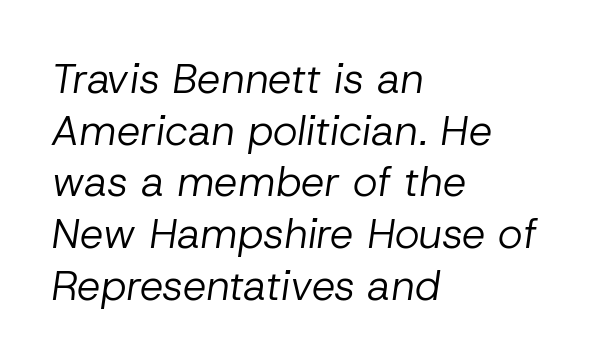
Q: Is the text bold? A: No.
Q: Is the text italic (slanted)? A: Yes, it leans right by about 8 degrees.
Q: Is the text underlined? A: No.
Q: How is the paragraph aligned? A: Left-aligned.
Q: Is the spacing between letters normal or unusually wide? A: Normal.
Q: Width (condensed, normal, or wide)? A: Normal.
Q: Stroke contrast? A: Low.
Q: x-height? A: Medium.
Q: Monospaced? A: No.
